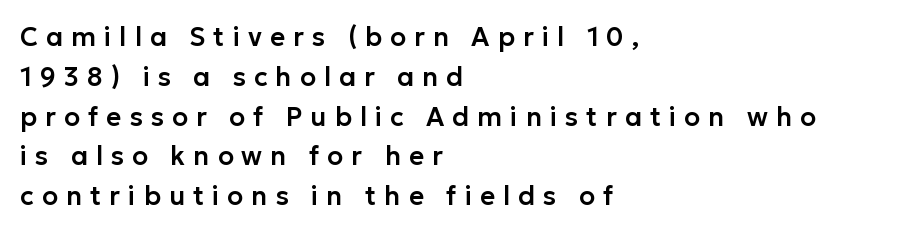
The image shows 26 px text type, upright; set left-aligned, normal line spacing (1.53x), unusually wide letter spacing (+0.31 em), not underlined.
